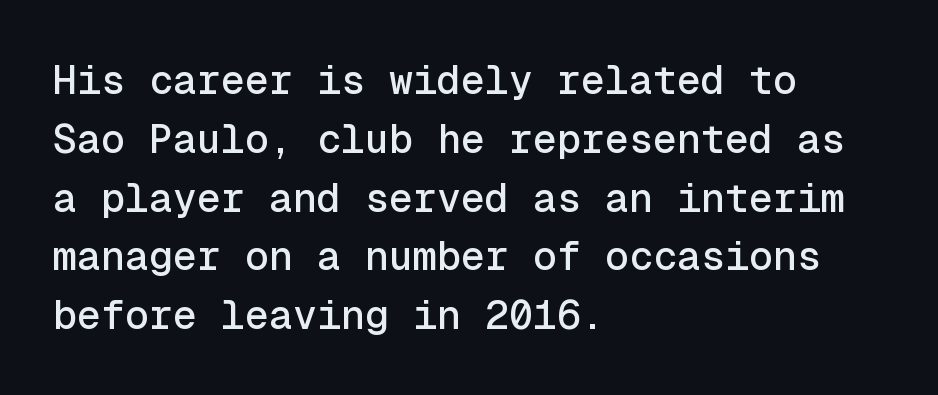
The image shows 40 px sans-serif type, upright, monospaced; set left-aligned, normal line spacing (1.47x), normal letter spacing, not underlined; a medium x-height.
